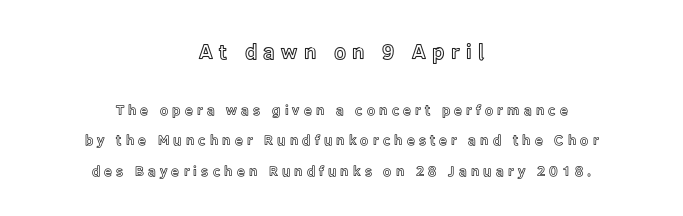
Q: Is the text italic (slanted)? A: No, it is upright.
Q: Is the text underlined? A: No.
Q: How is the paragraph aligned? A: Centered.
Q: Is the spacing between letters normal or unusually wide? A: Unusually wide.
Q: Is the spacing between lines tight, normal or loose? A: Loose.
Q: Which block of text is set in a larger size, the first (top) or the second (bottom)? A: The first (top) one.
